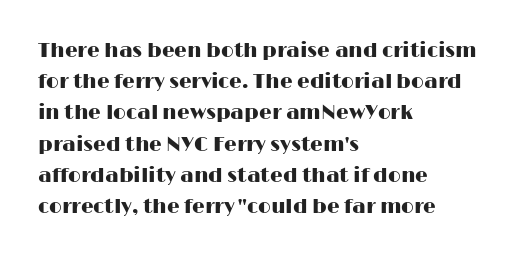
Q: Is the text italic (slanted)? A: No, it is upright.
Q: Is the text underlined? A: No.
Q: How is the paragraph aligned? A: Left-aligned.
Q: Is the spacing between letters normal or unusually wide? A: Normal.
Q: Is the spacing between lines tight, normal or loose? A: Normal.
